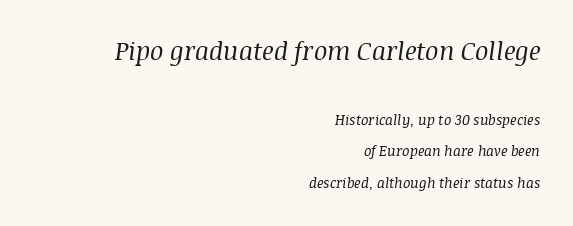
Q: Is the text bold? A: No.
Q: Is the text italic (slanted)? A: Yes, it leans right by about 8 degrees.
Q: Is the text underlined? A: No.
Q: How is the paragraph aligned? A: Right-aligned.
Q: Is the spacing between letters normal or unusually wide? A: Normal.
Q: Is the spacing between lines tight, normal or loose? A: Loose.
Q: Which block of text is set in a larger size, the first (top) or the second (bottom)? A: The first (top) one.
